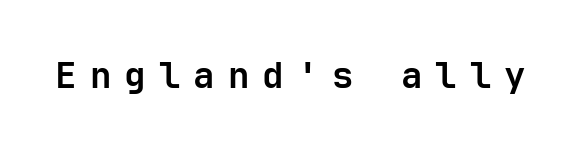
{"serif": "no", "italic": "no", "bold": "yes", "weight": "semibold", "width": "normal", "stroke_contrast": "low", "x_height": "medium", "underline": "no", "letter_spacing": "wide", "letter_spacing_em": 0.36, "glyph_px": 36}
